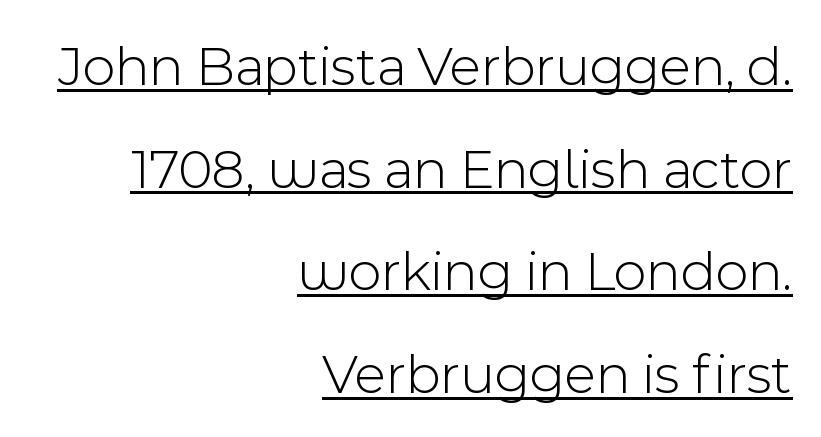
Heaviness? Minimal to ordinary, like unemphasized prose. Vertical strokes here are truly vertical. Look at the bottom of the vertical strokes: they stop flat, with no serifs. A rule runs beneath these lines of type. One-word summary of the alignment: right.
